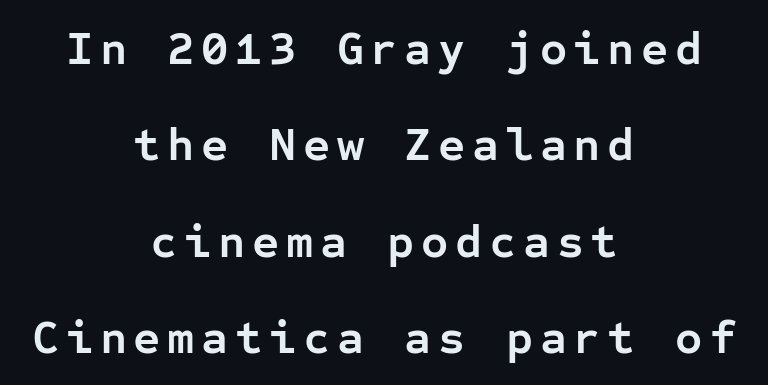
The type family on display is of the sans-serif kind. Honestly, there is no underline to notice here at all. Heavy, bold letterforms. The passage is arranged like a title page — every line centered.
